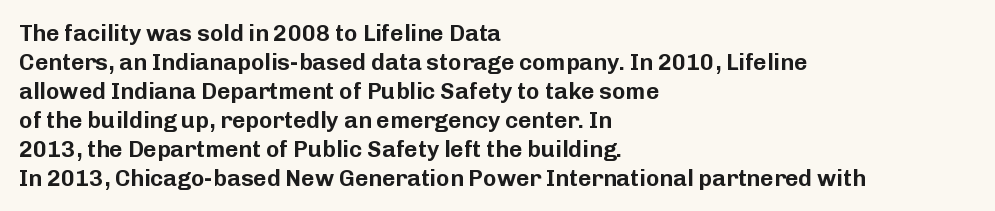
The image shows 23 px text type, upright; set left-aligned, normal line spacing (1.26x), normal letter spacing, not underlined.
